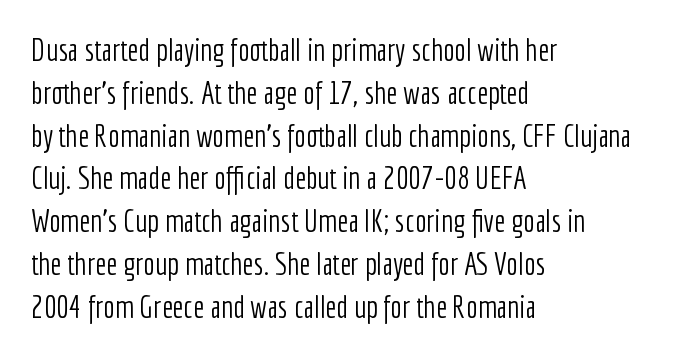
The image shows 31 px light, condensed sans-serif type, upright; set left-aligned, normal line spacing (1.38x), normal letter spacing, not underlined; low stroke contrast and a medium x-height.
